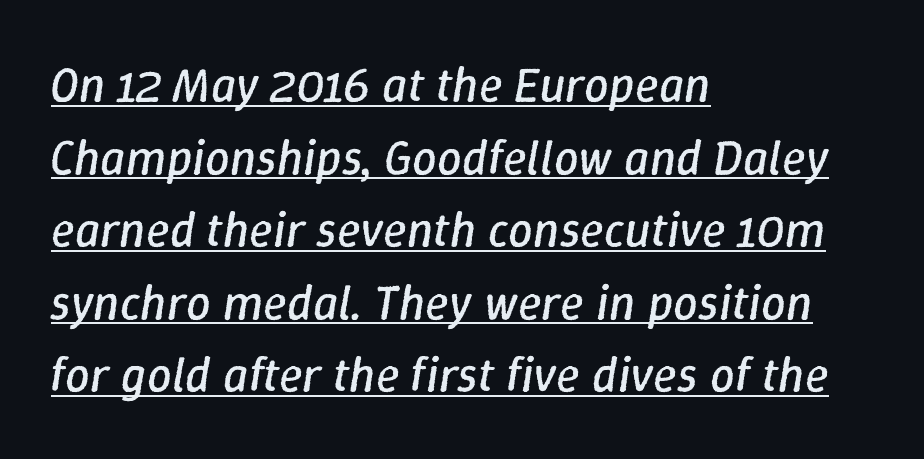
{"italic": "yes", "lean": "right", "slant_degrees": 9, "bold": "no", "weight": "regular", "width": "normal", "stroke_contrast": "low", "x_height": "medium", "monospaced": "no", "underline": "yes", "align": "left", "line_spacing": "normal", "line_spacing_ratio": 1.48, "letter_spacing": "normal", "letter_spacing_em": 0.0, "glyph_px": 49}
